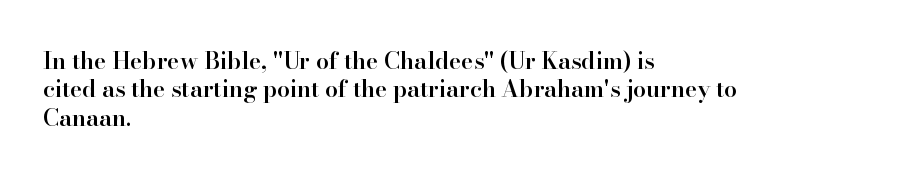
Q: Is the text bold? A: Semi-bold.
Q: Is the text italic (slanted)? A: No, it is upright.
Q: Is the text underlined? A: No.
Q: How is the paragraph aligned? A: Left-aligned.
Q: Is the spacing between letters normal or unusually wide? A: Normal.
